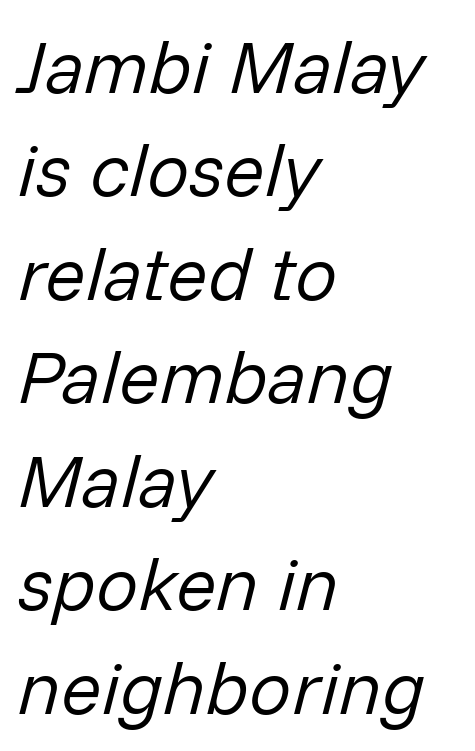
Q: Is the text bold? A: No.
Q: Is the text italic (slanted)? A: Yes, it leans right by about 14 degrees.
Q: Is the text underlined? A: No.
Q: How is the paragraph aligned? A: Left-aligned.
Q: Is the spacing between letters normal or unusually wide? A: Normal.
Q: Is the spacing between lines tight, normal or loose? A: Normal.
Q: Width (condensed, normal, or wide)? A: Normal.
Q: Stroke contrast? A: Low.
Q: x-height? A: Medium.
Q: Monospaced? A: No.
